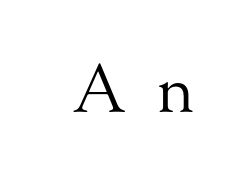
The image shows 65 px regular-weight serif type, upright; set unusually wide letter spacing (+0.48 em), not underlined; medium stroke contrast and a small x-height.
